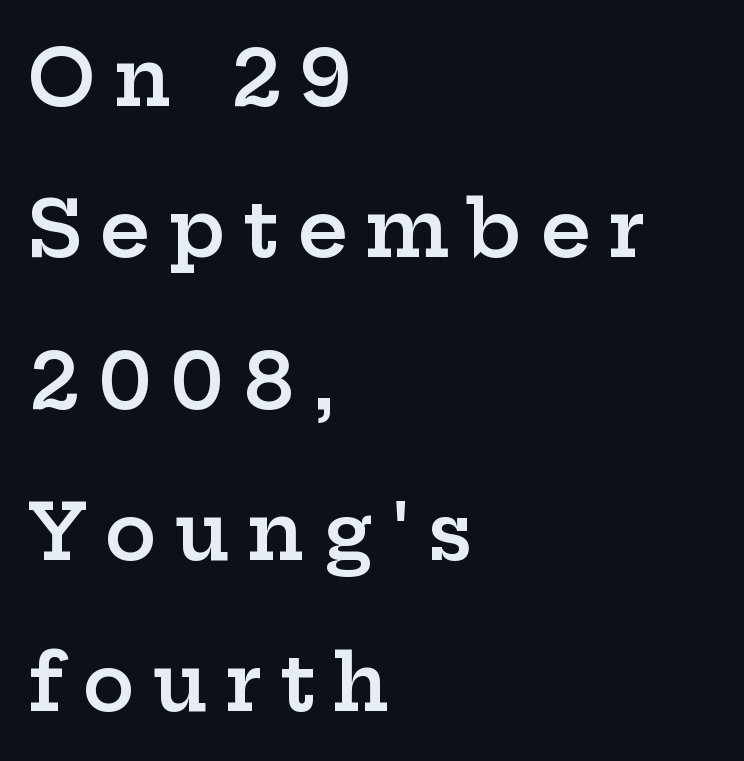
{"serif": "yes", "italic": "no", "bold": "semi", "weight": "semibold", "width": "wide", "stroke_contrast": "low", "x_height": "medium", "monospaced": "no", "underline": "no", "align": "left", "line_spacing": "loose", "line_spacing_ratio": 1.94, "letter_spacing": "wide", "letter_spacing_em": 0.23, "glyph_px": 78}
